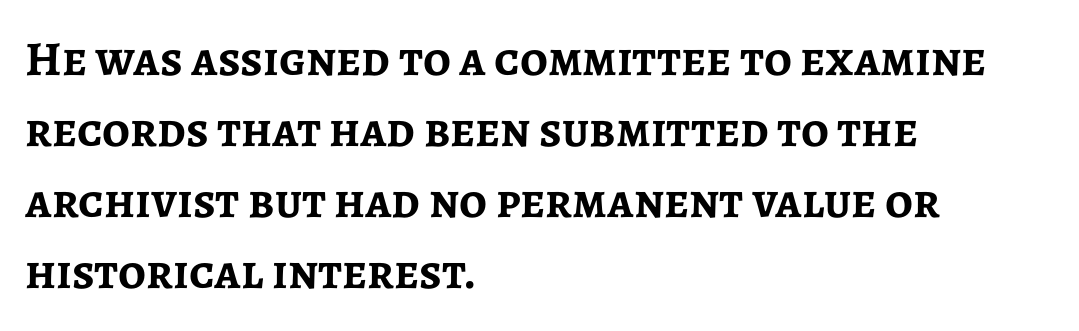
The image shows 49 px semibold sans-serif type, upright; set left-aligned, normal line spacing (1.45x), normal letter spacing, not underlined; low stroke contrast and a medium x-height.
